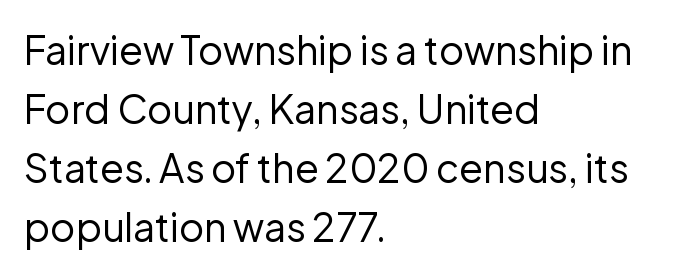
Check where the strokes stop: nothing finishes them off — pure sans. Short note: letters normally spaced. Compared with a typical body face, this is equally light or lighter still. Characters remain perfectly vertical along every line. Each row of text sits above clean, open space.
